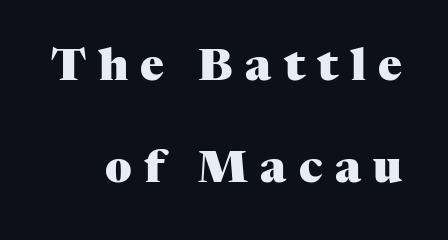
{"serif": "yes", "italic": "no", "bold": "yes", "weight": "heavy", "width": "normal", "stroke_contrast": "medium", "x_height": "medium", "monospaced": "no", "underline": "no", "line_spacing": "loose", "line_spacing_ratio": 2.32, "letter_spacing": "wide", "letter_spacing_em": 0.28, "glyph_px": 44}
